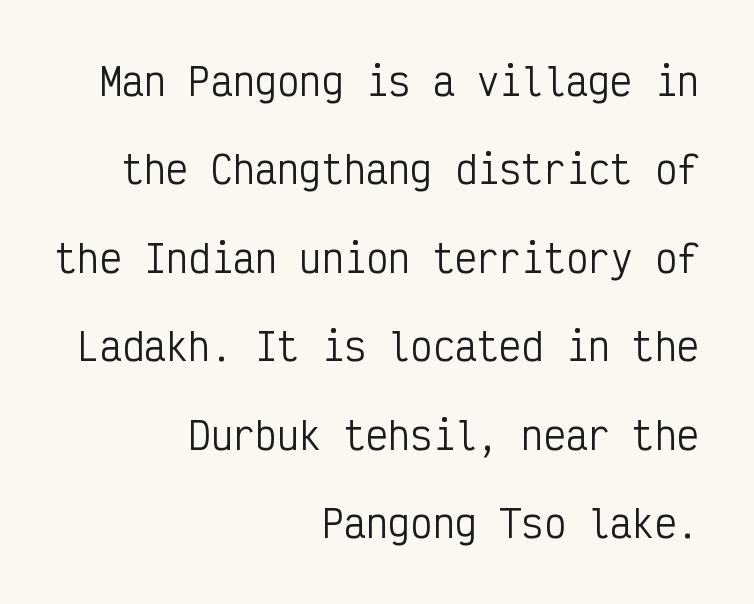
The paragraph shown leans on its right margin. The gap between lines stays unmarked. Standard letterfit; no display-style spreading of the glyphs. One glance says open: line gaps are wider than usual. To sum up the face: it is a sans, with no serifs.
